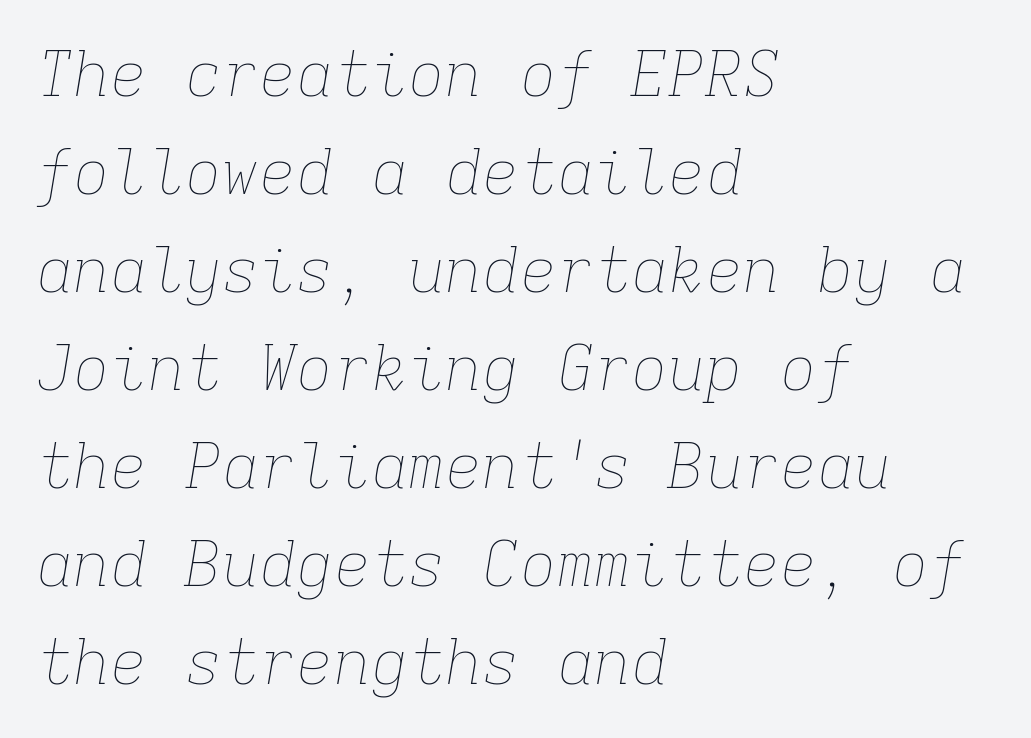
Q: Is the text bold? A: No.
Q: Is the text italic (slanted)? A: Yes, it leans right by about 9 degrees.
Q: Is the text underlined? A: No.
Q: How is the paragraph aligned? A: Left-aligned.
Q: Is the spacing between letters normal or unusually wide? A: Normal.
Q: Is the spacing between lines tight, normal or loose? A: Normal.
Q: Width (condensed, normal, or wide)? A: Normal.
Q: Stroke contrast? A: Low.
Q: x-height? A: Medium.
Q: Monospaced? A: Yes.
